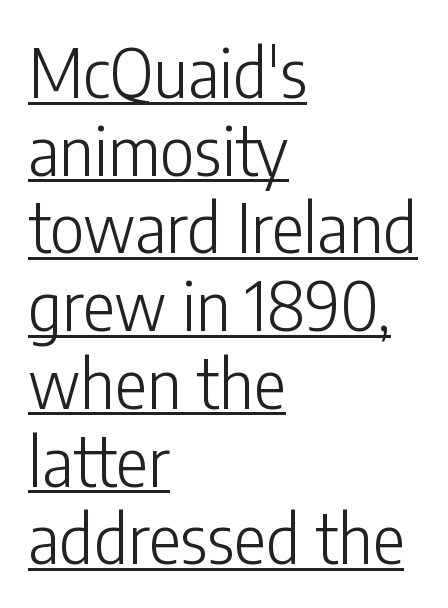
The image shows 67 px light, condensed sans-serif type, upright; set left-aligned, line spacing 1.16x, normal letter spacing, underlined; low stroke contrast and a medium x-height.
